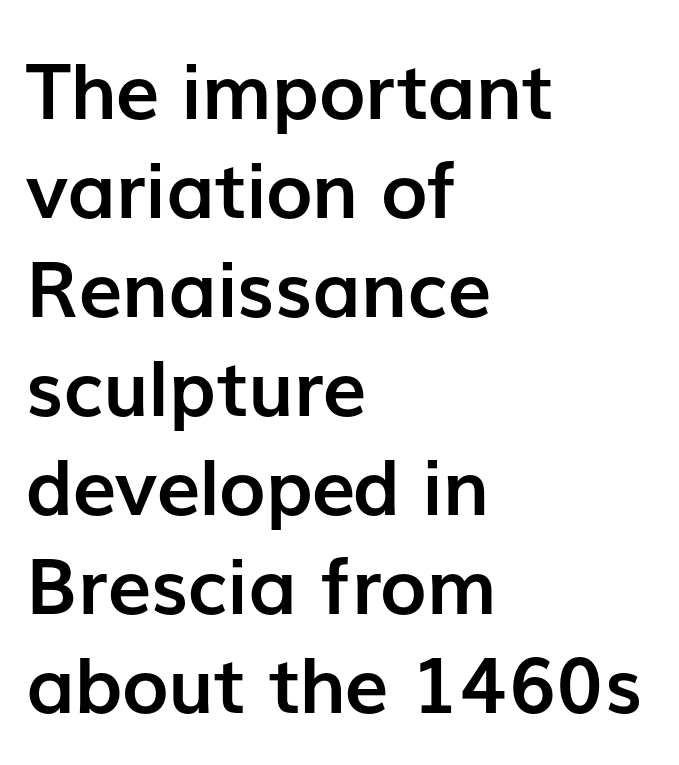
Q: Is the text bold? A: Yes.
Q: Is the text italic (slanted)? A: No, it is upright.
Q: Is the typeface a serif or a sans-serif typeface? A: Sans-serif.
Q: Is the text underlined? A: No.
Q: How is the paragraph aligned? A: Left-aligned.
Q: Is the spacing between letters normal or unusually wide? A: Normal.
Q: Is the spacing between lines tight, normal or loose? A: Normal.
Q: Width (condensed, normal, or wide)? A: Normal.
Q: Stroke contrast? A: Low.
Q: x-height? A: Medium.
Q: Monospaced? A: No.
